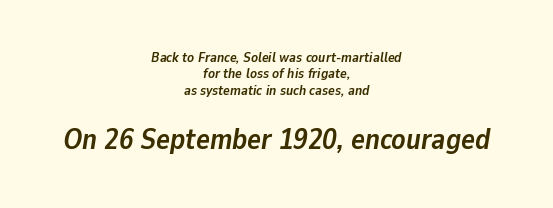
Q: Is the text bold? A: Yes.
Q: Is the text italic (slanted)? A: Yes, it leans right by about 9 degrees.
Q: Is the text underlined? A: No.
Q: How is the paragraph aligned? A: Centered.
Q: Is the spacing between letters normal or unusually wide? A: Normal.
Q: Which block of text is set in a larger size, the first (top) or the second (bottom)? A: The second (bottom) one.
Q: Width (condensed, normal, or wide)? A: Normal.
Q: Stroke contrast? A: Low.
Q: x-height? A: Medium.
Q: Monospaced? A: No.
